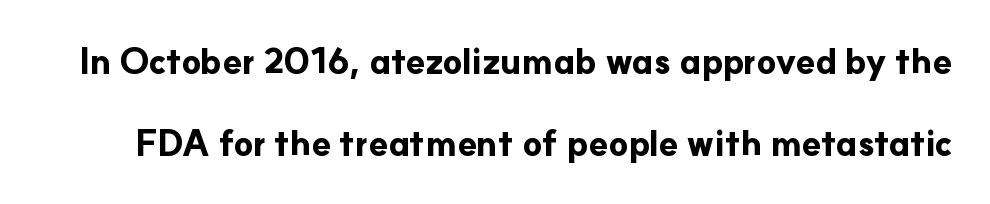
{"serif": "no", "italic": "no", "bold": "yes", "weight": "bold", "width": "normal", "stroke_contrast": "low", "x_height": "small", "monospaced": "no", "underline": "no", "line_spacing": "loose", "line_spacing_ratio": 2.35, "letter_spacing": "normal", "letter_spacing_em": 0.0, "glyph_px": 35}
